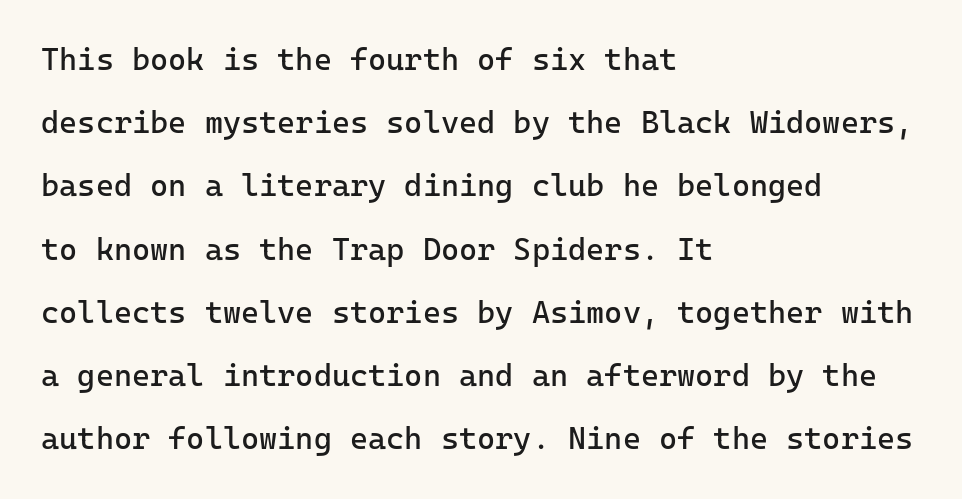
{"serif": "no", "italic": "no", "bold": "no", "weight": "regular", "width": "normal", "stroke_contrast": "low", "x_height": "medium", "monospaced": "yes", "underline": "no", "align": "left", "line_spacing": "loose", "line_spacing_ratio": 2.04, "letter_spacing": "normal", "letter_spacing_em": 0.0, "glyph_px": 31}
